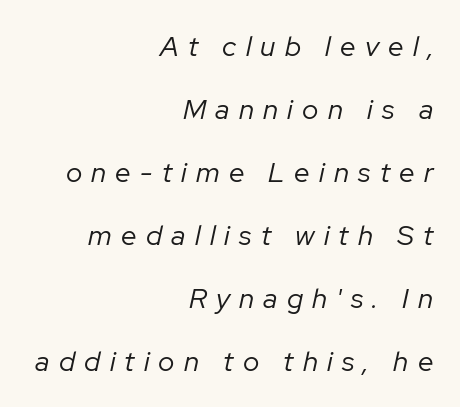
The image shows 28 px regular-weight type, italic (leaning right); set right-aligned, loose line spacing (2.25x), unusually wide letter spacing (+0.33 em), not underlined; low stroke contrast and a medium x-height.
